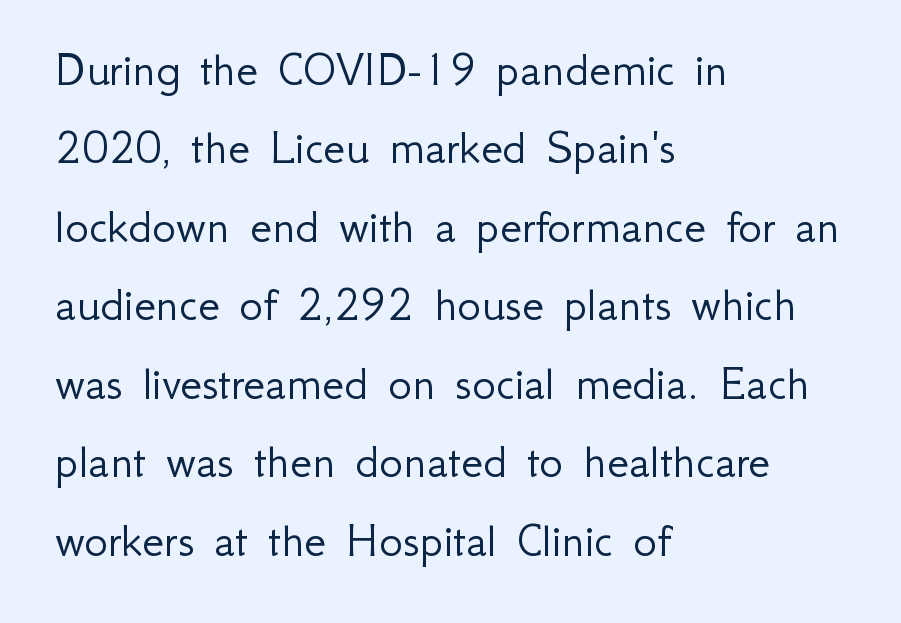
{"serif": "no", "italic": "no", "bold": "no", "weight": "light", "width": "normal", "stroke_contrast": "low", "x_height": "small", "monospaced": "no", "underline": "no", "align": "left", "line_spacing": "normal", "line_spacing_ratio": 1.57, "letter_spacing": "normal", "letter_spacing_em": 0.0, "glyph_px": 50}
